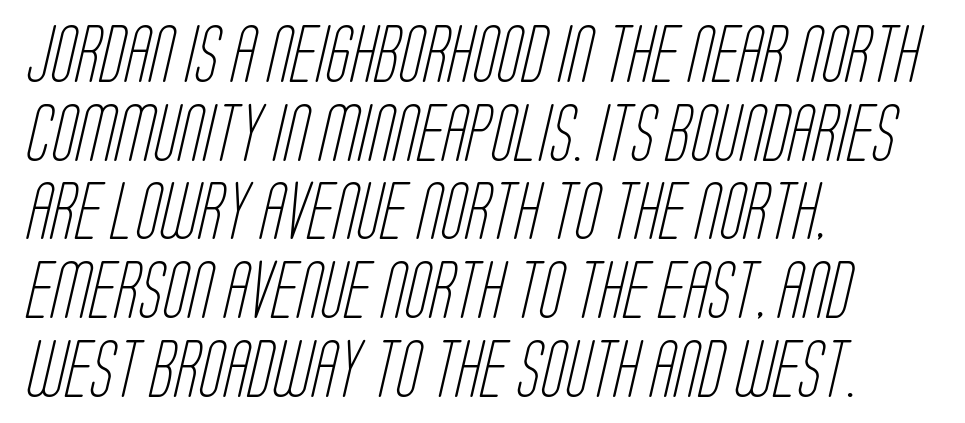
Q: Is the text bold? A: No.
Q: Is the typeface a serif or a sans-serif typeface? A: Sans-serif.
Q: Is the text underlined? A: No.
Q: How is the paragraph aligned? A: Left-aligned.
Q: Is the spacing between letters normal or unusually wide? A: Normal.
Q: Is the spacing between lines tight, normal or loose? A: Normal.
Q: Width (condensed, normal, or wide)? A: Condensed.
Q: Stroke contrast? A: Low.
Q: x-height? A: Large.
Q: Monospaced? A: No.
